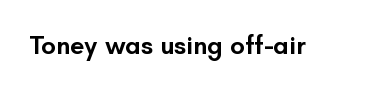
The image shows 26 px text type, upright; set normal letter spacing, not underlined.
